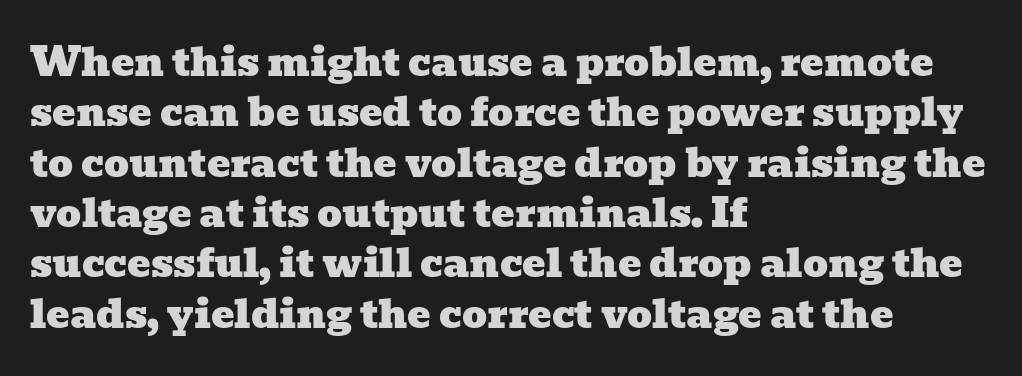
{"serif": "yes", "width": "wide", "stroke_contrast": "low", "x_height": "medium", "monospaced": "no", "underline": "no", "align": "left", "line_spacing": "normal", "line_spacing_ratio": 1.29, "letter_spacing": "normal", "letter_spacing_em": 0.0, "glyph_px": 39}
